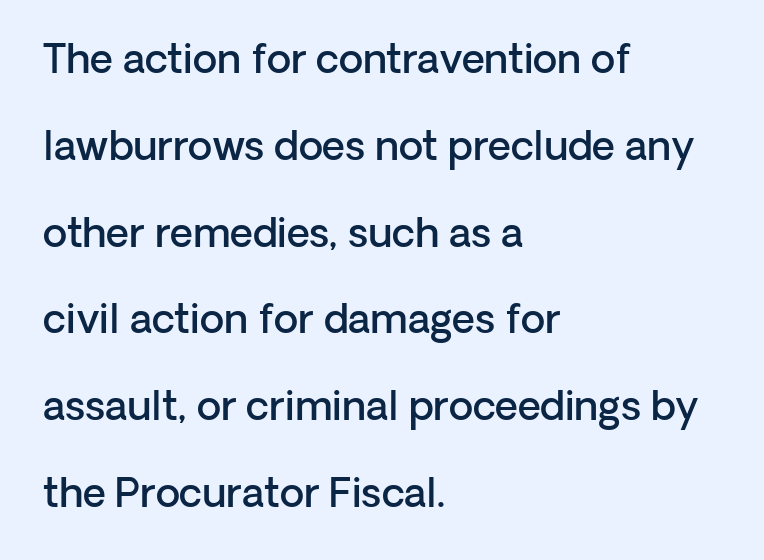
These lines carry some extra weight — a demibold, not a full bold. Stroke terminals: plain, sans-serif. The specimen reads as upright at a glance. Words float on clear page, feet unadorned.
